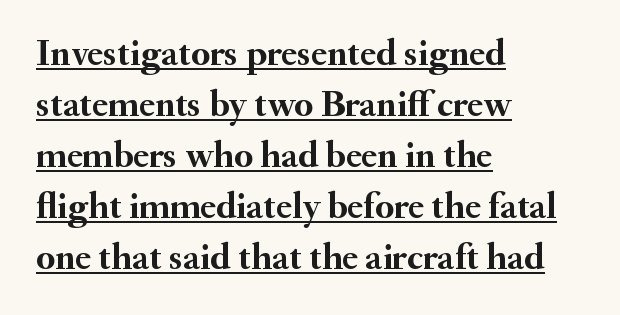
The image shows 38 px semibold serif type, upright; set left-aligned, normal line spacing (1.34x), normal letter spacing, underlined; medium stroke contrast and a small x-height.
